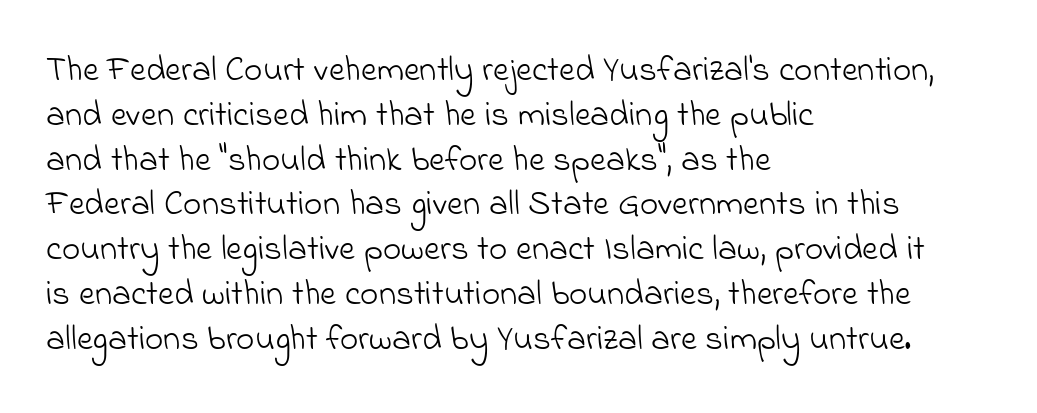
{"serif": "no", "bold": "no", "weight": "light", "width": "normal", "stroke_contrast": "low", "x_height": "small", "monospaced": "no", "underline": "no", "align": "left", "line_spacing": "normal", "line_spacing_ratio": 1.28, "letter_spacing": "normal", "letter_spacing_em": 0.0, "glyph_px": 35}
